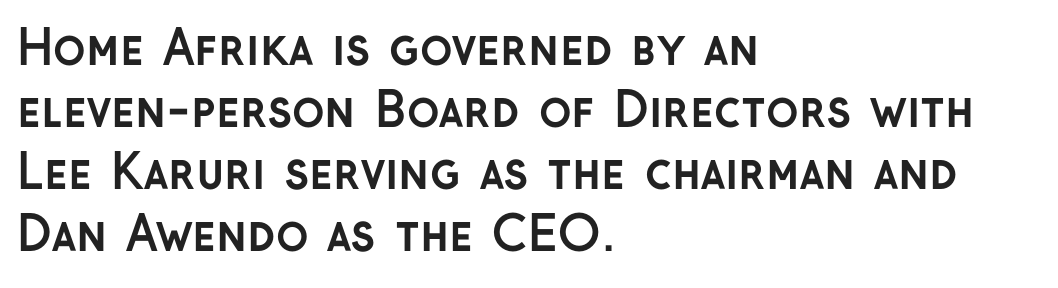
Q: Is the text bold? A: Yes.
Q: Is the text italic (slanted)? A: No, it is upright.
Q: Is the typeface a serif or a sans-serif typeface? A: Sans-serif.
Q: Is the text underlined? A: No.
Q: How is the paragraph aligned? A: Left-aligned.
Q: Is the spacing between letters normal or unusually wide? A: Normal.
Q: Is the spacing between lines tight, normal or loose? A: Normal.
Q: Width (condensed, normal, or wide)? A: Normal.
Q: Stroke contrast? A: Low.
Q: x-height? A: Medium.
Q: Monospaced? A: No.
